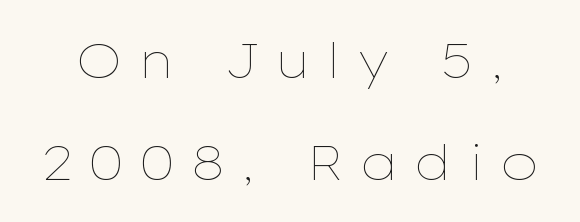
The image shows 48 px thin, wide type, upright; set loose line spacing (2.12x), unusually wide letter spacing (+0.3 em), not underlined; low stroke contrast and a medium x-height.
